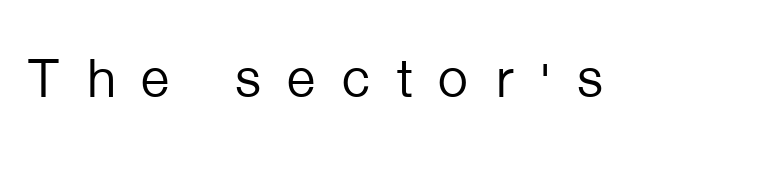
The image shows 55 px regular-weight sans-serif type, upright; set unusually wide letter spacing (+0.45 em), not underlined; low stroke contrast and a medium x-height.
